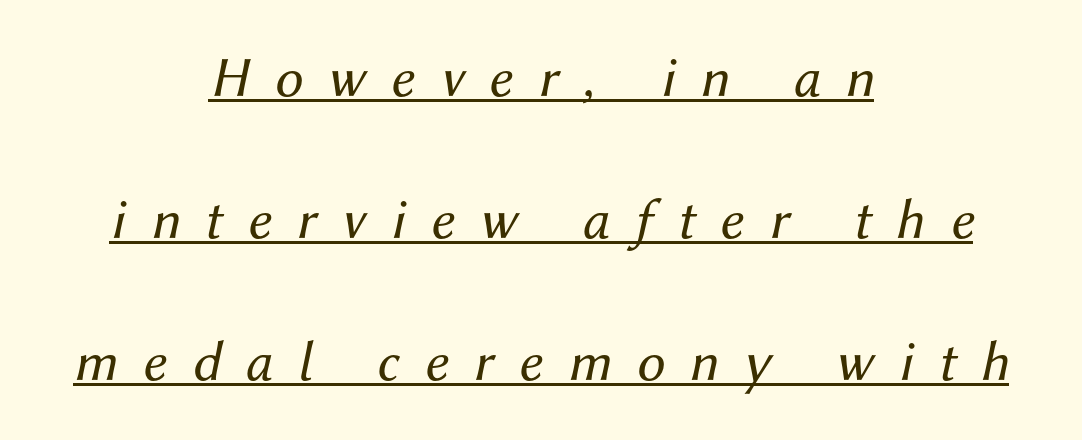
{"italic": "yes", "lean": "right", "slant_degrees": 12, "bold": "no", "weight": "regular", "width": "normal", "stroke_contrast": "medium", "x_height": "medium", "monospaced": "no", "underline": "yes", "align": "center", "line_spacing": "loose", "line_spacing_ratio": 2.49, "letter_spacing": "wide", "letter_spacing_em": 0.44, "glyph_px": 57}
